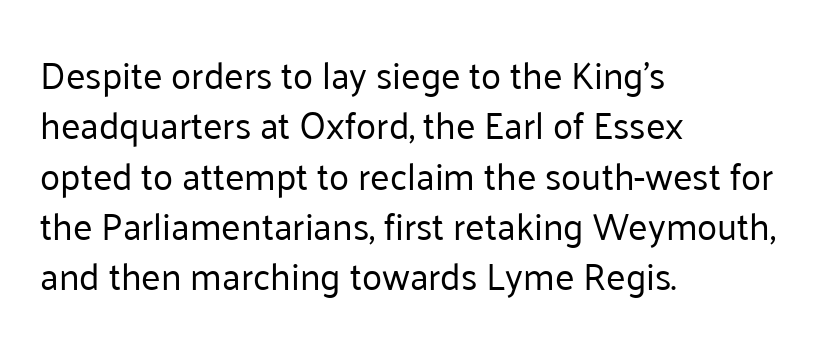
Q: Is the text bold? A: No.
Q: Is the text italic (slanted)? A: No, it is upright.
Q: Is the typeface a serif or a sans-serif typeface? A: Sans-serif.
Q: Is the text underlined? A: No.
Q: How is the paragraph aligned? A: Left-aligned.
Q: Is the spacing between letters normal or unusually wide? A: Normal.
Q: Is the spacing between lines tight, normal or loose? A: Normal.
Q: Width (condensed, normal, or wide)? A: Normal.
Q: Stroke contrast? A: Low.
Q: x-height? A: Medium.
Q: Monospaced? A: No.
